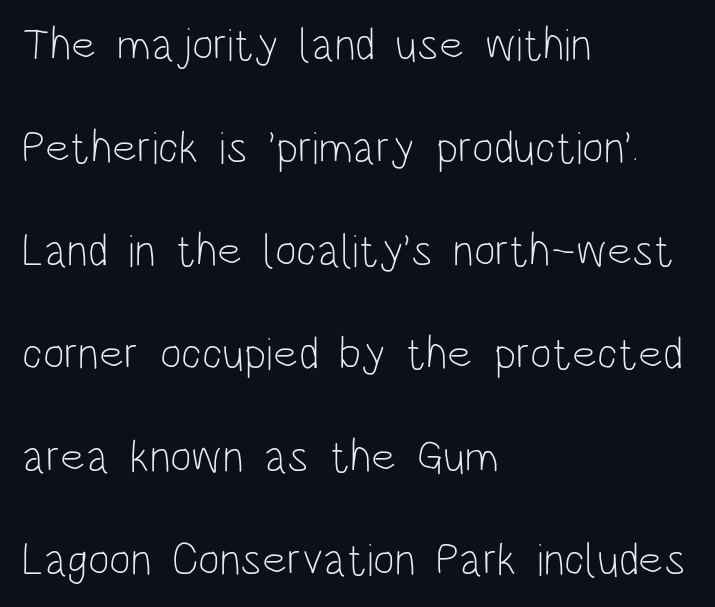
The line-height multiplier appears high, well above default. Observe the ordinary spacing: letters are neighbours, not strangers. The typesetter chose a ragged-right arrangement here. Nothing sits at the stroke ends, so this counts as sans-serif. Lines of text with bare space underneath.
